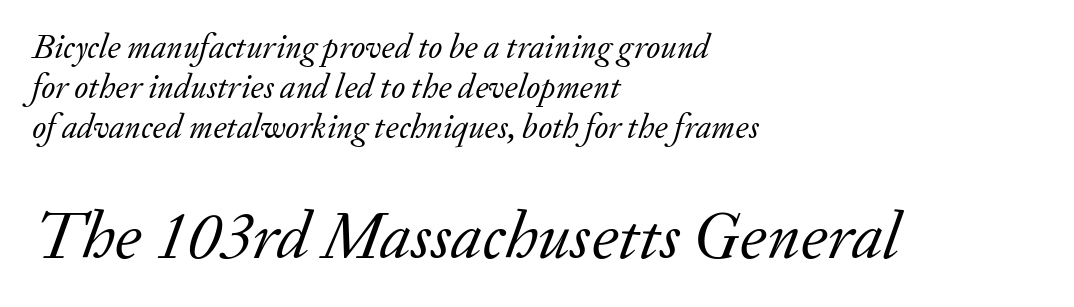
Q: Is the text bold? A: No.
Q: Is the text italic (slanted)? A: Yes, it leans right by about 20 degrees.
Q: Is the typeface a serif or a sans-serif typeface? A: Serif.
Q: Is the text underlined? A: No.
Q: How is the paragraph aligned? A: Left-aligned.
Q: Is the spacing between letters normal or unusually wide? A: Normal.
Q: Which block of text is set in a larger size, the first (top) or the second (bottom)? A: The second (bottom) one.
Q: Width (condensed, normal, or wide)? A: Normal.
Q: Stroke contrast? A: Low.
Q: x-height? A: Small.
Q: Monospaced? A: No.
